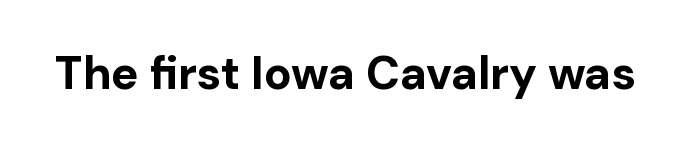
The type family on display is of the sans-serif kind. The area under the type is left untouched. Set as a true bold cut, around the 700 mark. Letter spacing: default. Each letter keeps its own natural width here, so spacing adapts to shape. A typesetter would mark this as roman, not italic.
